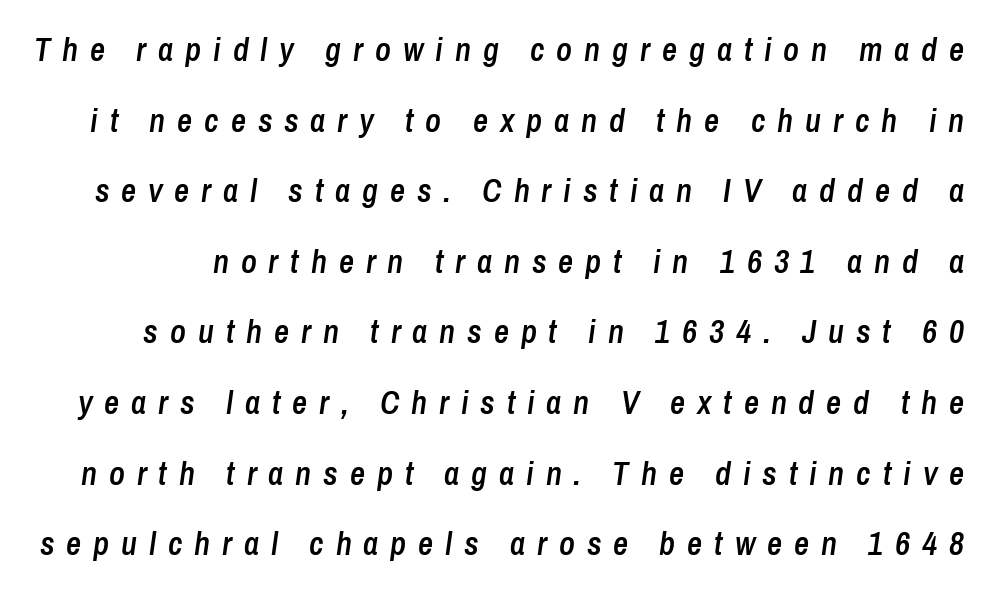
The image shows 33 px semibold, condensed type, italic (leaning right); set loose line spacing (2.14x), unusually wide letter spacing (+0.36 em), not underlined; low stroke contrast and a medium x-height.
